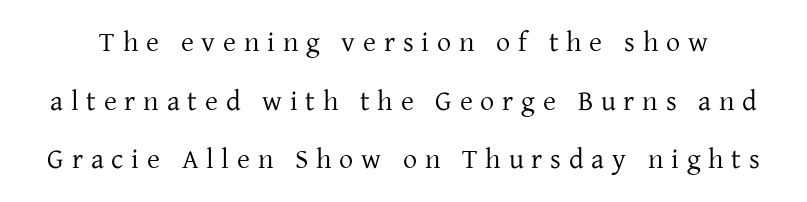
{"serif": "yes", "italic": "no", "bold": "no", "weight": "regular", "width": "normal", "stroke_contrast": "low", "x_height": "medium", "monospaced": "no", "underline": "no", "line_spacing": "loose", "line_spacing_ratio": 2.09, "letter_spacing": "wide", "letter_spacing_em": 0.28, "glyph_px": 28}
